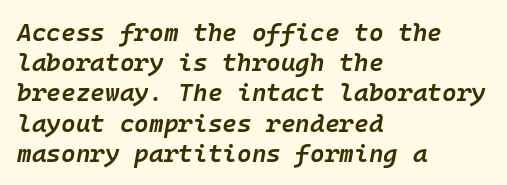
{"italic": "yes", "lean": "right", "slant_degrees": 10, "bold": "semi", "underline": "no", "align": "left", "line_spacing_ratio": 1.21, "letter_spacing": "normal", "letter_spacing_em": 0.0, "glyph_px": 25}
